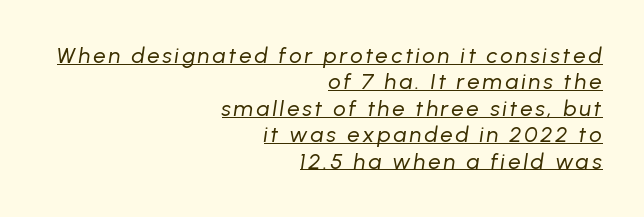
A quiet, ordinary-to-light weight characterises the typeface. The ragged edge is on the left, which tells us the setting is flush right. Italic? Definitely — the glyphs are oblique. Compared with undecorated copy, this sample adds a rule below the words.
